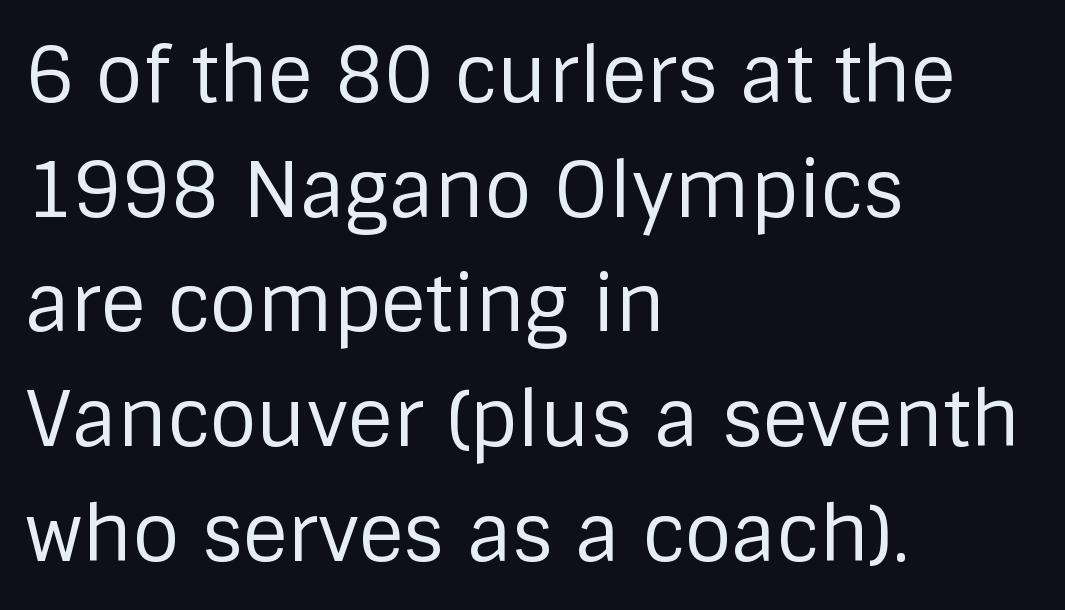
The rendering uses natural spacing where letterforms have individual widths. This sample uses an upright cut, with every glyph sitting square on the baseline. Caption: standard tracking, unaltered. Descender tails drop into unmarked territory. A sans-serif font was chosen for this passage. Notice how the passage keeps a crisp vertical edge on the left only.
